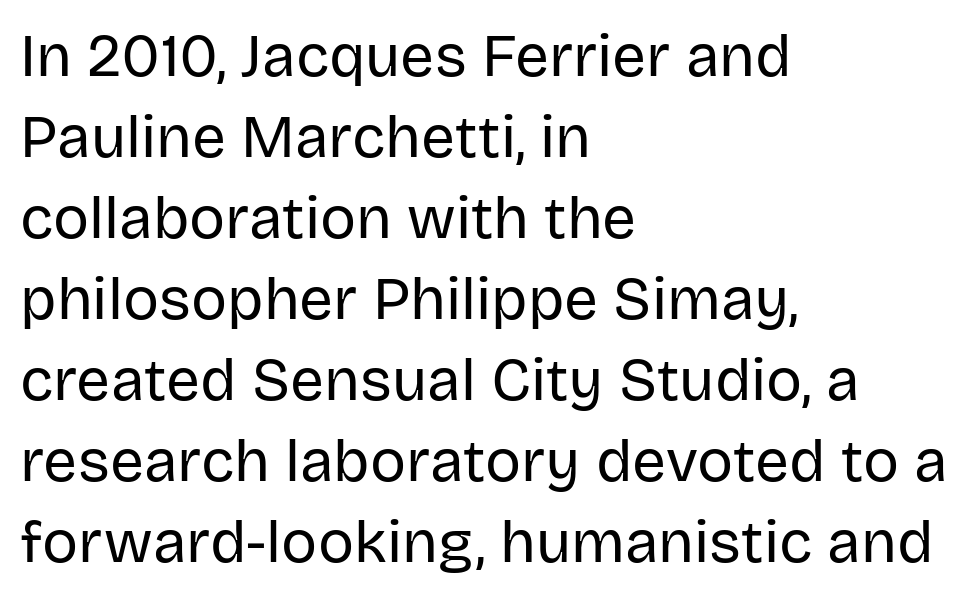
{"serif": "no", "italic": "no", "bold": "no", "weight": "regular", "width": "normal", "stroke_contrast": "low", "x_height": "large", "monospaced": "no", "underline": "no", "align": "left", "line_spacing": "normal", "line_spacing_ratio": 1.35, "letter_spacing": "normal", "letter_spacing_em": 0.0, "glyph_px": 60}
